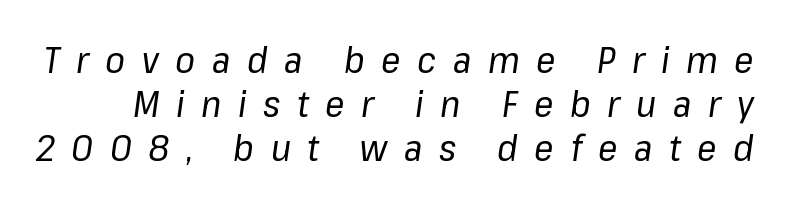
Stems and bowls with no extra thickness — not bold. The horizontal fit of the characters is loose and conspicuously gappy. This rendering features lettering with no underline. Rendered with sloped, italic letterforms.
